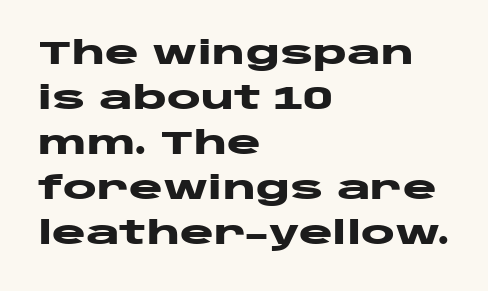
{"serif": "no", "italic": "no", "bold": "yes", "weight": "heavy", "width": "wide", "stroke_contrast": "low", "x_height": "large", "monospaced": "no", "underline": "no", "align": "left", "line_spacing": "normal", "line_spacing_ratio": 1.41, "letter_spacing": "normal", "letter_spacing_em": 0.0, "glyph_px": 32}
